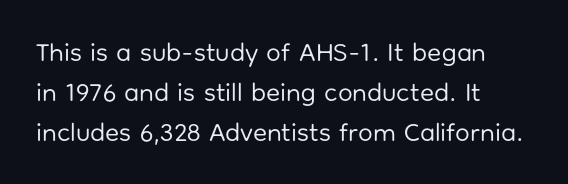
Nobody touched the tracking dial on this one. Line starts are locked; line ends wander. The block of text has a typical density, with ordinary space between rows. The glyphs are unaccompanied by any horizontal stroke below them. Notice how the stems are strictly vertical — no italics here. These glyphs show unthickened strokes, regular width or finer.
